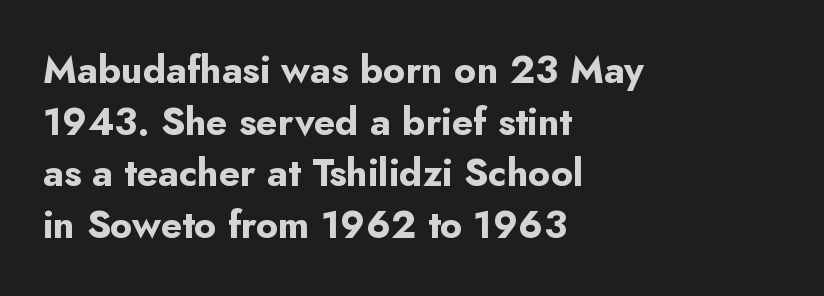
Q: Is the text bold? A: Yes.
Q: Is the text italic (slanted)? A: No, it is upright.
Q: Is the typeface a serif or a sans-serif typeface? A: Sans-serif.
Q: Is the text underlined? A: No.
Q: How is the paragraph aligned? A: Left-aligned.
Q: Is the spacing between letters normal or unusually wide? A: Normal.
Q: Is the spacing between lines tight, normal or loose? A: Normal.
Q: Width (condensed, normal, or wide)? A: Normal.
Q: Stroke contrast? A: Low.
Q: x-height? A: Small.
Q: Monospaced? A: No.
